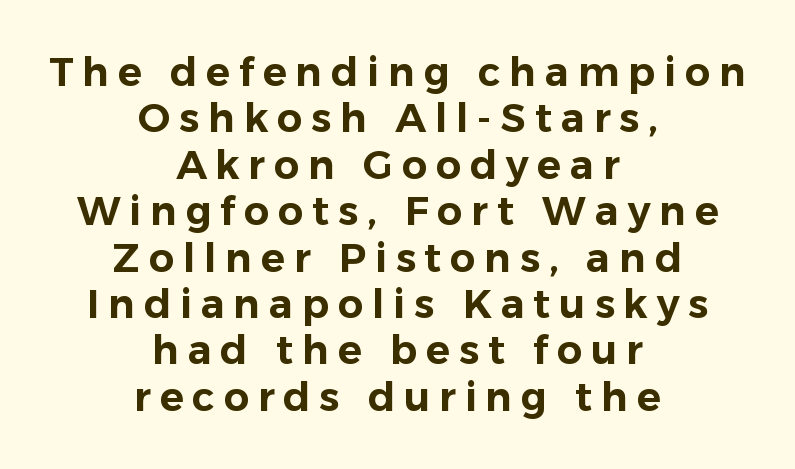
Q: Is the text italic (slanted)? A: No, it is upright.
Q: Is the typeface a serif or a sans-serif typeface? A: Sans-serif.
Q: Is the text underlined? A: No.
Q: How is the paragraph aligned? A: Centered.
Q: Is the spacing between letters normal or unusually wide? A: Unusually wide.
Q: Width (condensed, normal, or wide)? A: Normal.
Q: Stroke contrast? A: Low.
Q: x-height? A: Medium.
Q: Monospaced? A: No.
